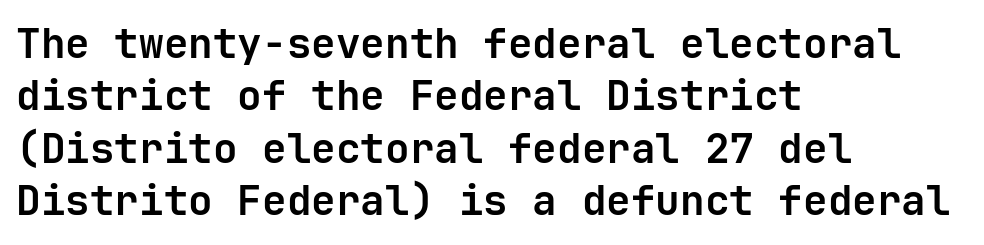
{"serif": "no", "italic": "no", "bold": "yes", "weight": "bold", "width": "normal", "stroke_contrast": "low", "x_height": "medium", "monospaced": "yes", "underline": "no", "align": "left", "line_spacing": "normal", "line_spacing_ratio": 1.28, "letter_spacing": "normal", "letter_spacing_em": 0.0, "glyph_px": 41}
